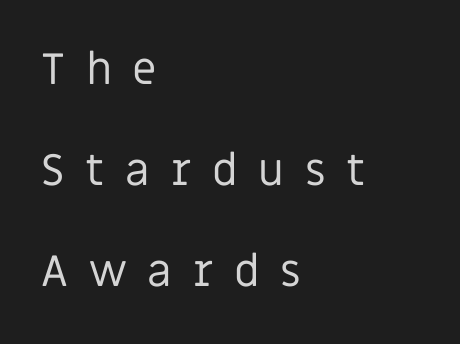
{"serif": "no", "italic": "no", "bold": "no", "weight": "regular", "width": "normal", "stroke_contrast": "low", "x_height": "large", "monospaced": "no", "underline": "no", "align": "left", "line_spacing": "loose", "line_spacing_ratio": 2.3, "letter_spacing": "wide", "letter_spacing_em": 0.47, "glyph_px": 44}
